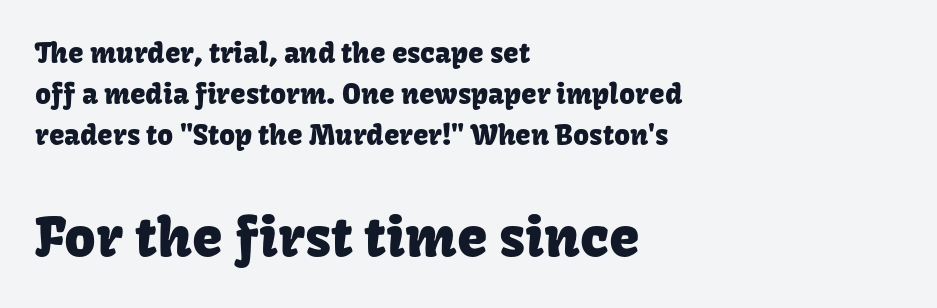
{"serif": "no", "italic": "no", "width": "normal", "stroke_contrast": "low", "x_height": "medium", "monospaced": "no", "underline": "no", "align": "left", "line_spacing": "normal", "line_spacing_ratio": 1.47, "letter_spacing": "normal", "letter_spacing_em": 0.0, "larger_block": "second", "size_ratio": 1.96, "glyph_px": 55}
